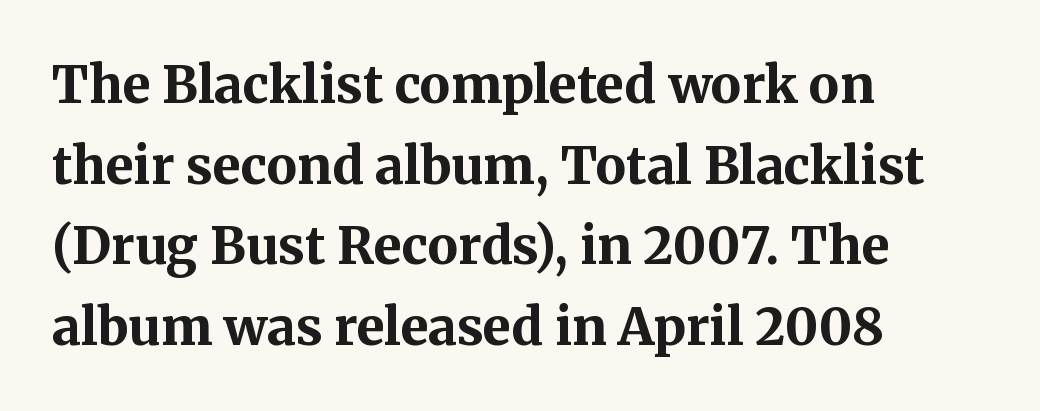
{"serif": "yes", "italic": "no", "bold": "yes", "weight": "bold", "width": "normal", "stroke_contrast": "medium", "x_height": "medium", "monospaced": "no", "underline": "no", "align": "left", "line_spacing": "normal", "line_spacing_ratio": 1.58, "letter_spacing": "normal", "letter_spacing_em": 0.0, "glyph_px": 51}
